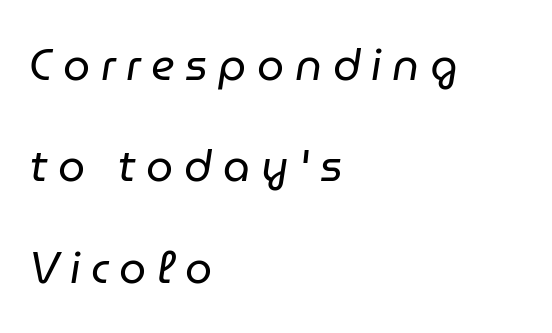
Q: Is the text bold? A: No.
Q: Is the text italic (slanted)? A: Yes, it leans right by about 9 degrees.
Q: Is the text underlined? A: No.
Q: How is the paragraph aligned? A: Left-aligned.
Q: Is the spacing between letters normal or unusually wide? A: Unusually wide.
Q: Is the spacing between lines tight, normal or loose? A: Loose.
Q: Width (condensed, normal, or wide)? A: Normal.
Q: Stroke contrast? A: Low.
Q: x-height? A: Medium.
Q: Monospaced? A: No.
